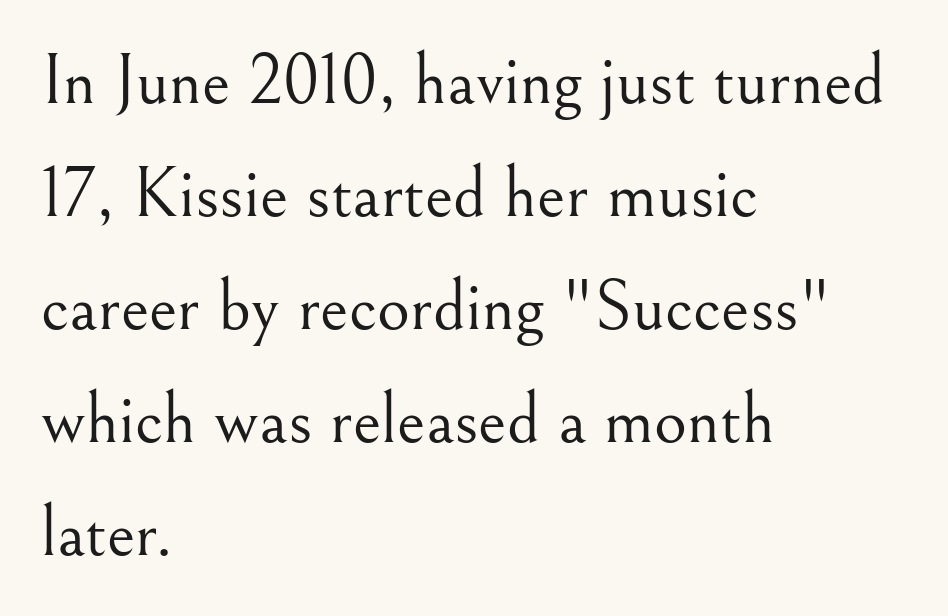
Q: Is the text bold? A: No.
Q: Is the text italic (slanted)? A: No, it is upright.
Q: Is the typeface a serif or a sans-serif typeface? A: Serif.
Q: Is the text underlined? A: No.
Q: How is the paragraph aligned? A: Left-aligned.
Q: Is the spacing between letters normal or unusually wide? A: Normal.
Q: Is the spacing between lines tight, normal or loose? A: Normal.
Q: Width (condensed, normal, or wide)? A: Normal.
Q: Stroke contrast? A: Medium.
Q: x-height? A: Small.
Q: Monospaced? A: No.
